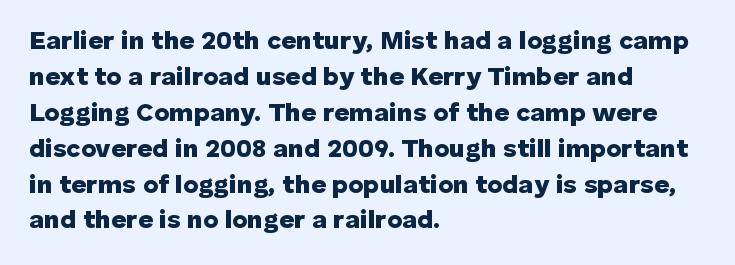
The image shows 26 px bold type, upright; set left-aligned, normal line spacing (1.38x), normal letter spacing, not underlined.
